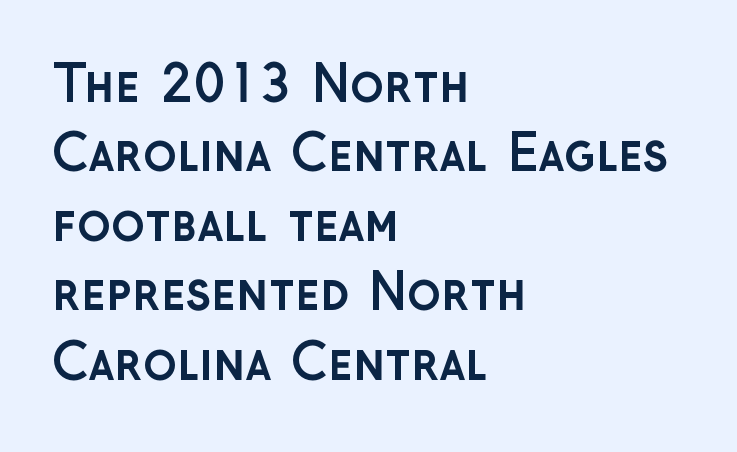
The text was rendered using a sans face with plain stroke endings. Where is the straight margin? On the left. Is the letter spacing exaggerated? No — it looks like the ordinary default. The axis of the letterforms is exactly vertical. Set as a true bold cut, around the 700 mark. Vertical spacing — default.
